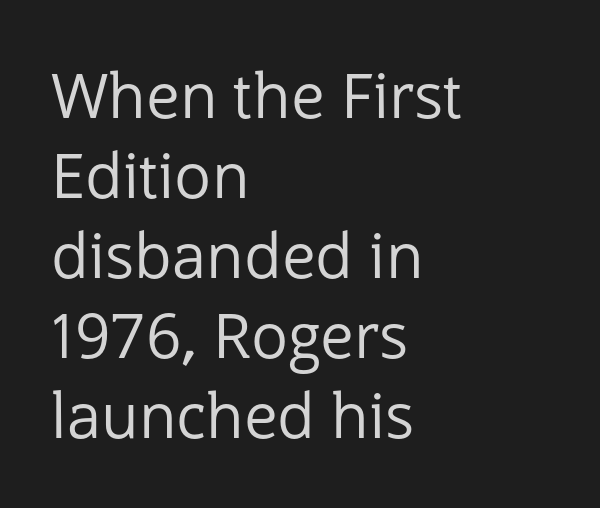
The image shows 62 px regular-weight sans-serif type, upright; set left-aligned, normal line spacing (1.29x), normal letter spacing, not underlined; low stroke contrast and a medium x-height.
